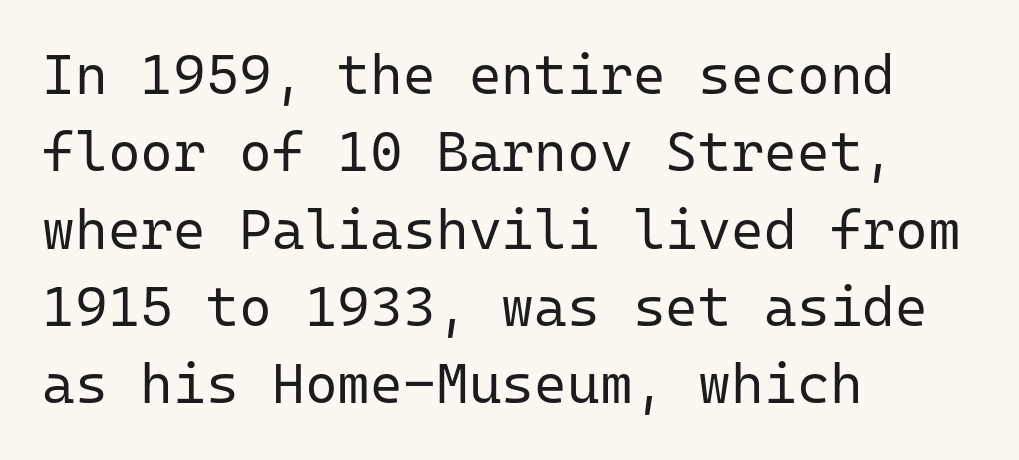
{"serif": "no", "italic": "no", "bold": "no", "weight": "regular", "width": "normal", "stroke_contrast": "low", "x_height": "medium", "monospaced": "yes", "underline": "no", "align": "left", "line_spacing": "normal", "line_spacing_ratio": 1.38, "letter_spacing": "normal", "letter_spacing_em": 0.0, "glyph_px": 56}
